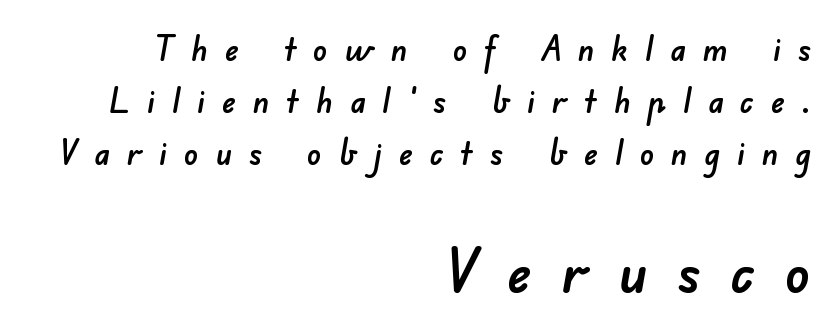
The image shows 62 px sans-serif type; set right-aligned, normal line spacing (1.48x), unusually wide letter spacing (+0.48 em), not underlined; the second (bottom) block is 1.77x larger; low stroke contrast and a small x-height.
